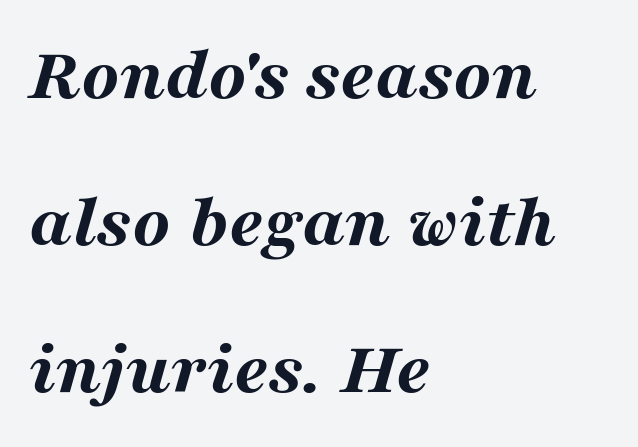
{"italic": "yes", "lean": "right", "slant_degrees": 16, "bold": "yes", "weight": "bold", "width": "wide", "stroke_contrast": "medium", "x_height": "medium", "monospaced": "no", "underline": "no", "align": "left", "line_spacing": "loose", "line_spacing_ratio": 1.91, "letter_spacing": "normal", "letter_spacing_em": 0.0, "glyph_px": 77}
